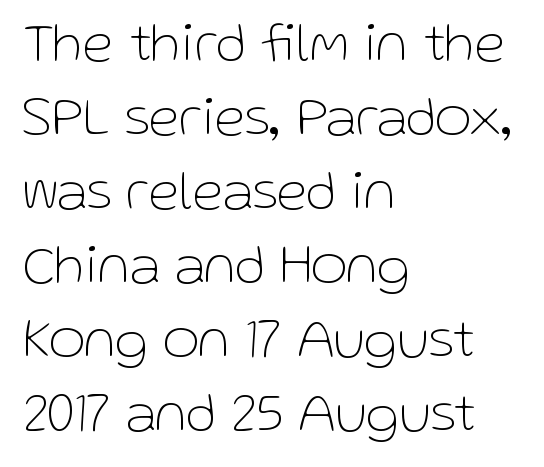
Q: Is the text bold? A: No.
Q: Is the text italic (slanted)? A: No, it is upright.
Q: Is the typeface a serif or a sans-serif typeface? A: Sans-serif.
Q: Is the text underlined? A: No.
Q: How is the paragraph aligned? A: Left-aligned.
Q: Is the spacing between letters normal or unusually wide? A: Normal.
Q: Is the spacing between lines tight, normal or loose? A: Normal.
Q: Width (condensed, normal, or wide)? A: Normal.
Q: Stroke contrast? A: Low.
Q: x-height? A: Medium.
Q: Monospaced? A: No.
